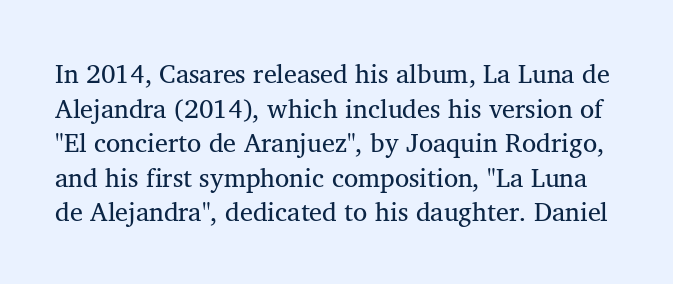
The image shows 26 px text type; set normal line spacing (1.33x), normal letter spacing, not underlined.
